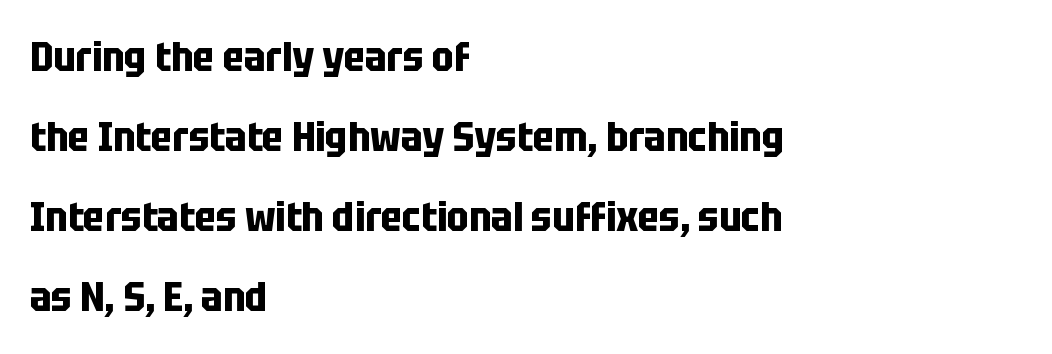
Q: Is the text bold? A: Yes.
Q: Is the text italic (slanted)? A: No, it is upright.
Q: Is the typeface a serif or a sans-serif typeface? A: Sans-serif.
Q: Is the text underlined? A: No.
Q: How is the paragraph aligned? A: Left-aligned.
Q: Is the spacing between letters normal or unusually wide? A: Normal.
Q: Is the spacing between lines tight, normal or loose? A: Loose.
Q: Width (condensed, normal, or wide)? A: Condensed.
Q: Stroke contrast? A: Low.
Q: x-height? A: Large.
Q: Monospaced? A: No.
